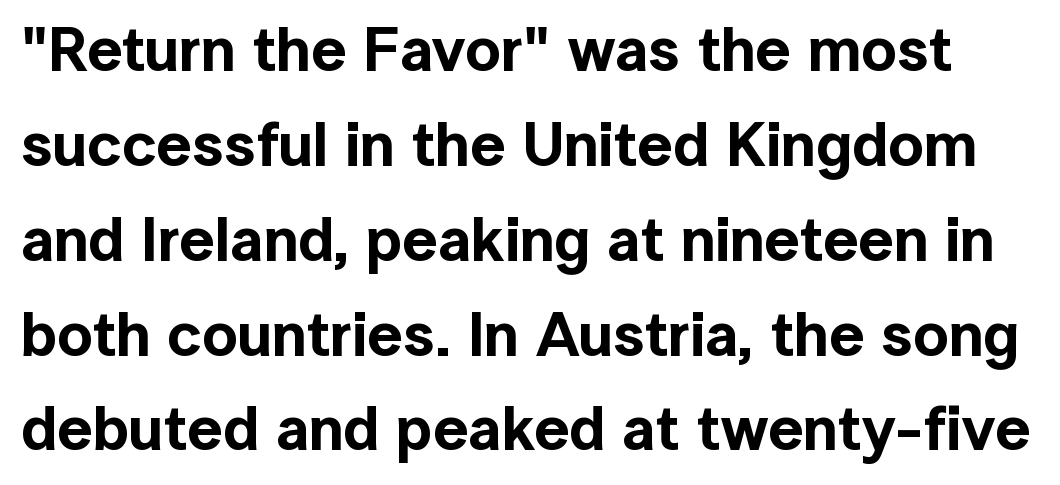
The image shows 62 px sans-serif type, upright; set normal line spacing (1.53x), normal letter spacing, not underlined; a medium x-height.
